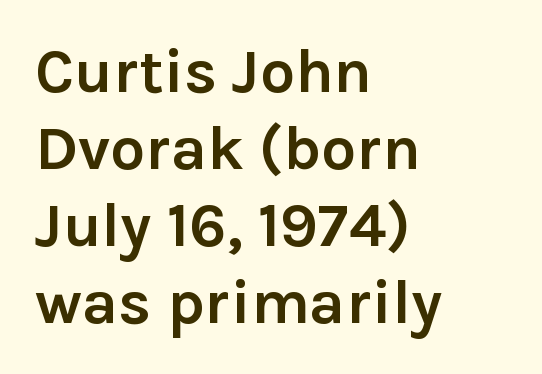
{"serif": "no", "italic": "no", "bold": "yes", "weight": "semibold", "width": "normal", "x_height": "medium", "monospaced": "no", "underline": "no", "align": "left", "line_spacing_ratio": 1.24, "letter_spacing": "normal", "letter_spacing_em": 0.0, "glyph_px": 62}
